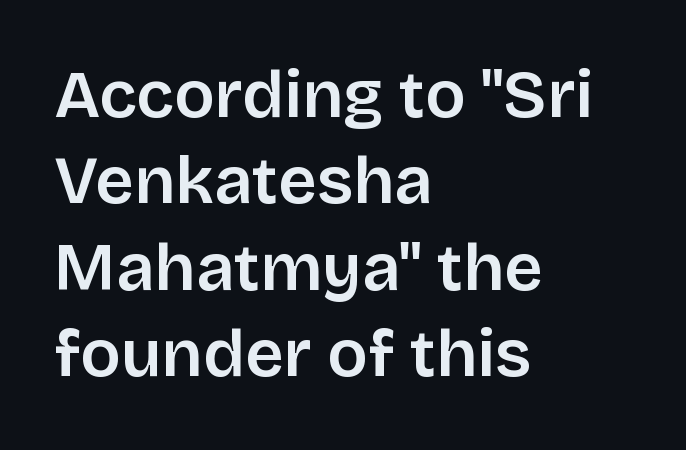
{"serif": "no", "italic": "no", "bold": "semi", "weight": "semibold", "width": "normal", "stroke_contrast": "low", "x_height": "large", "monospaced": "no", "underline": "no", "align": "left", "line_spacing": "normal", "line_spacing_ratio": 1.29, "letter_spacing": "normal", "letter_spacing_em": 0.0, "glyph_px": 67}
